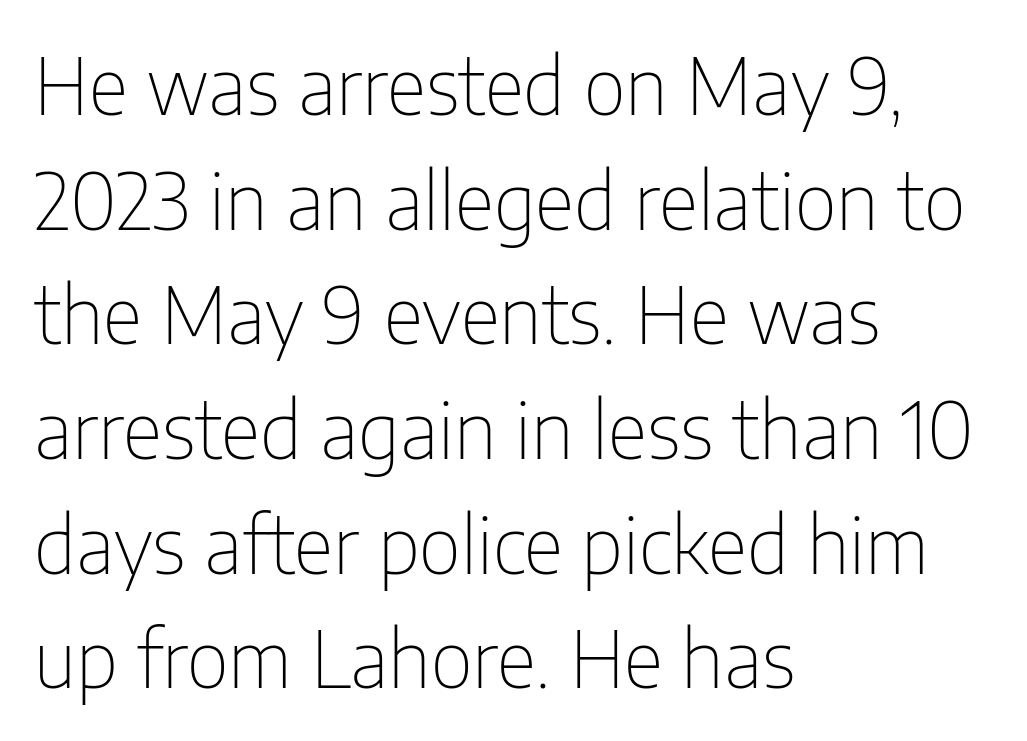
Q: Is the text bold? A: No.
Q: Is the text italic (slanted)? A: No, it is upright.
Q: Is the typeface a serif or a sans-serif typeface? A: Sans-serif.
Q: Is the text underlined? A: No.
Q: How is the paragraph aligned? A: Left-aligned.
Q: Is the spacing between letters normal or unusually wide? A: Normal.
Q: Is the spacing between lines tight, normal or loose? A: Normal.
Q: Width (condensed, normal, or wide)? A: Condensed.
Q: Stroke contrast? A: Low.
Q: x-height? A: Medium.
Q: Monospaced? A: No.
